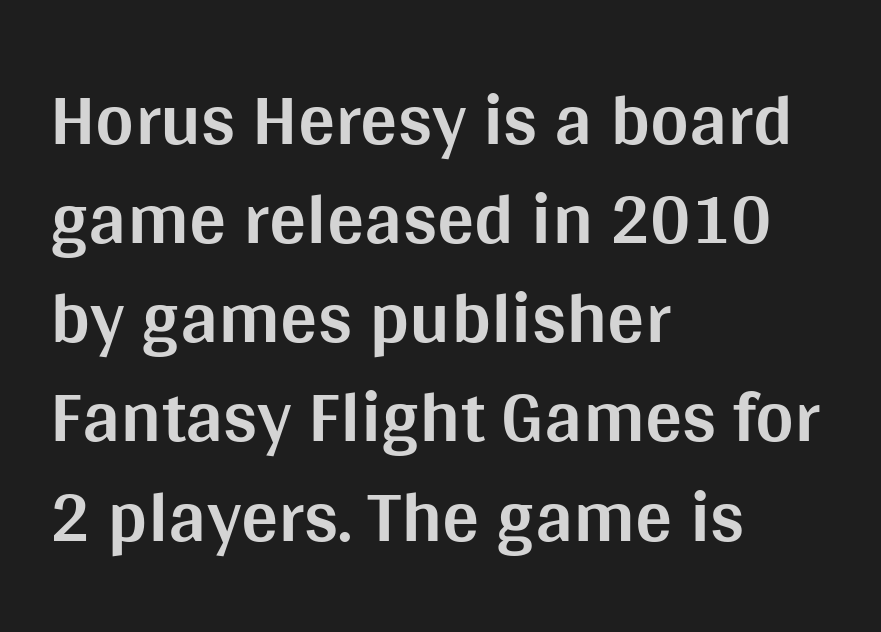
The image shows 74 px bold sans-serif type, upright; set left-aligned, normal line spacing (1.34x), normal letter spacing, not underlined; medium stroke contrast and a large x-height.
